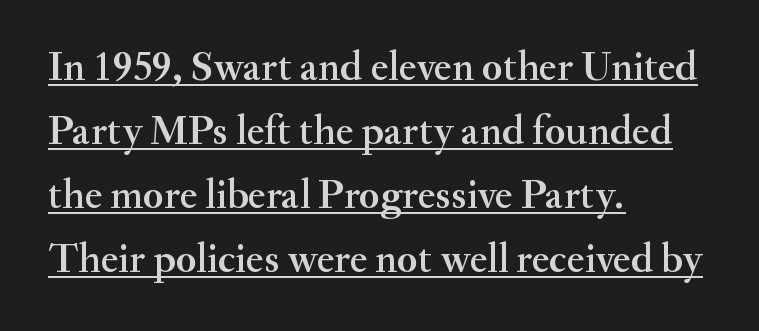
{"serif": "yes", "italic": "no", "width": "normal", "stroke_contrast": "medium", "x_height": "small", "monospaced": "no", "underline": "yes", "align": "left", "line_spacing": "normal", "line_spacing_ratio": 1.52, "letter_spacing": "normal", "letter_spacing_em": 0.0, "glyph_px": 42}
